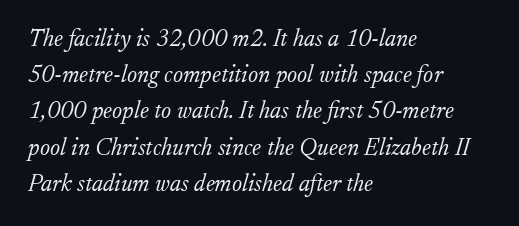
The passage shown is not bold in any degree. In terms of posture, this sample is oblique. The letterforms sit shoulder to shoulder at normal distance. Underlining? Definitely not there.
